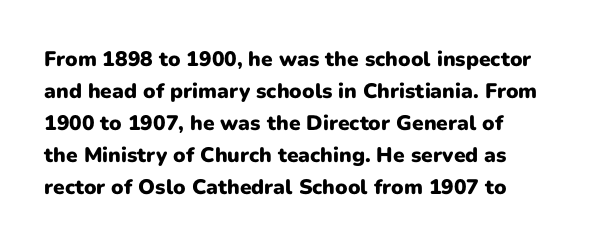
{"italic": "no", "bold": "yes", "underline": "no", "align": "left", "line_spacing": "normal", "line_spacing_ratio": 1.52, "letter_spacing": "normal", "letter_spacing_em": 0.0, "glyph_px": 21}
